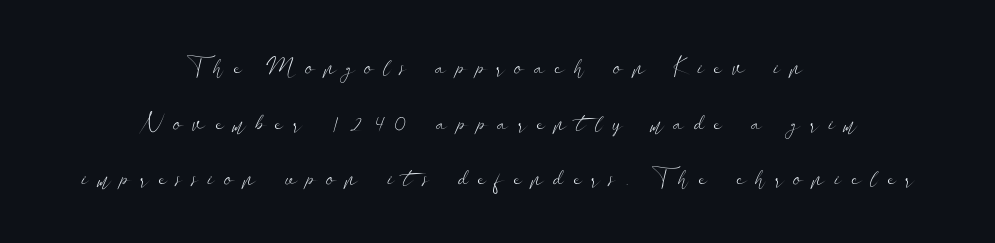
{"bold": "no", "underline": "no", "align": "center", "line_spacing": "loose", "line_spacing_ratio": 2.32, "letter_spacing": "wide", "letter_spacing_em": 0.41, "glyph_px": 24}
